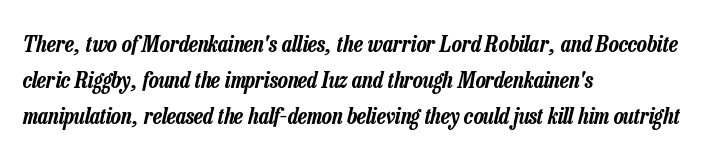
Q: Is the text italic (slanted)? A: Yes, it leans right by about 13 degrees.
Q: Is the text underlined? A: No.
Q: How is the paragraph aligned? A: Left-aligned.
Q: Is the spacing between letters normal or unusually wide? A: Normal.
Q: Is the spacing between lines tight, normal or loose? A: Normal.
